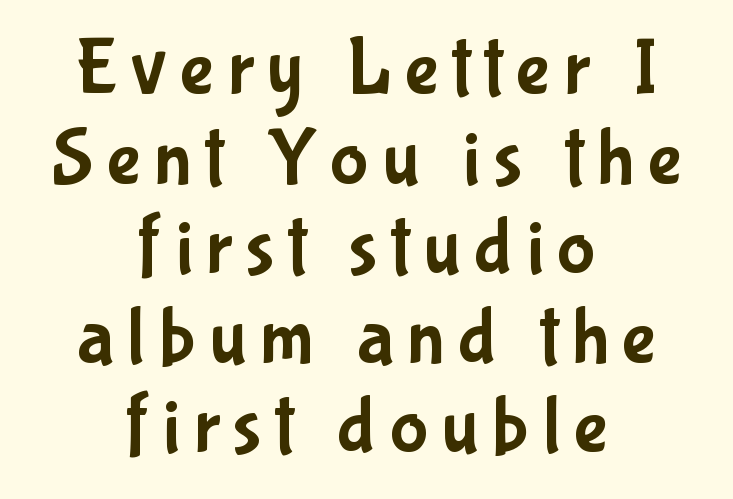
The image shows 80 px condensed sans-serif type, upright; set centered, tight line spacing (1.12x), not underlined; low stroke contrast and a medium x-height.
